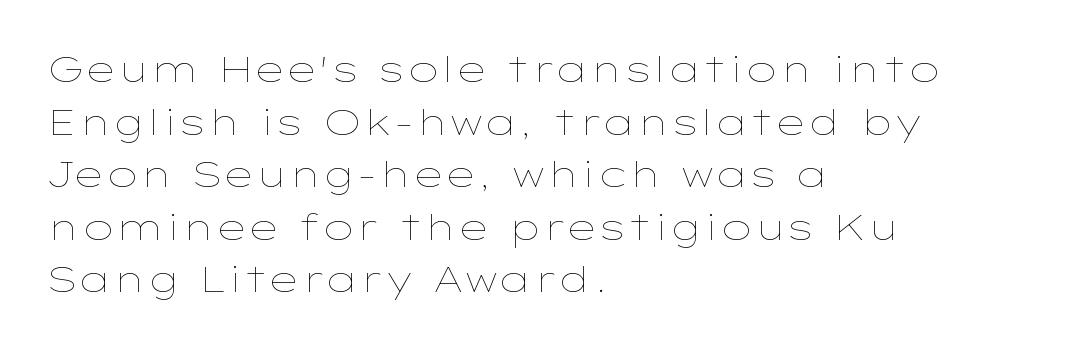
Q: Is the text bold? A: No.
Q: Is the text italic (slanted)? A: No, it is upright.
Q: Is the text underlined? A: No.
Q: How is the paragraph aligned? A: Left-aligned.
Q: Is the spacing between letters normal or unusually wide? A: Normal.
Q: Is the spacing between lines tight, normal or loose? A: Normal.
Q: Width (condensed, normal, or wide)? A: Wide.
Q: Stroke contrast? A: Low.
Q: x-height? A: Medium.
Q: Monospaced? A: No.
